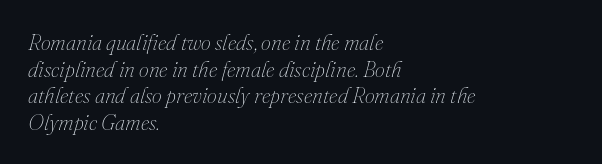
Q: Is the text bold? A: No.
Q: Is the text italic (slanted)? A: Yes, it leans right by about 16 degrees.
Q: Is the text underlined? A: No.
Q: How is the paragraph aligned? A: Left-aligned.
Q: Is the spacing between letters normal or unusually wide? A: Normal.
